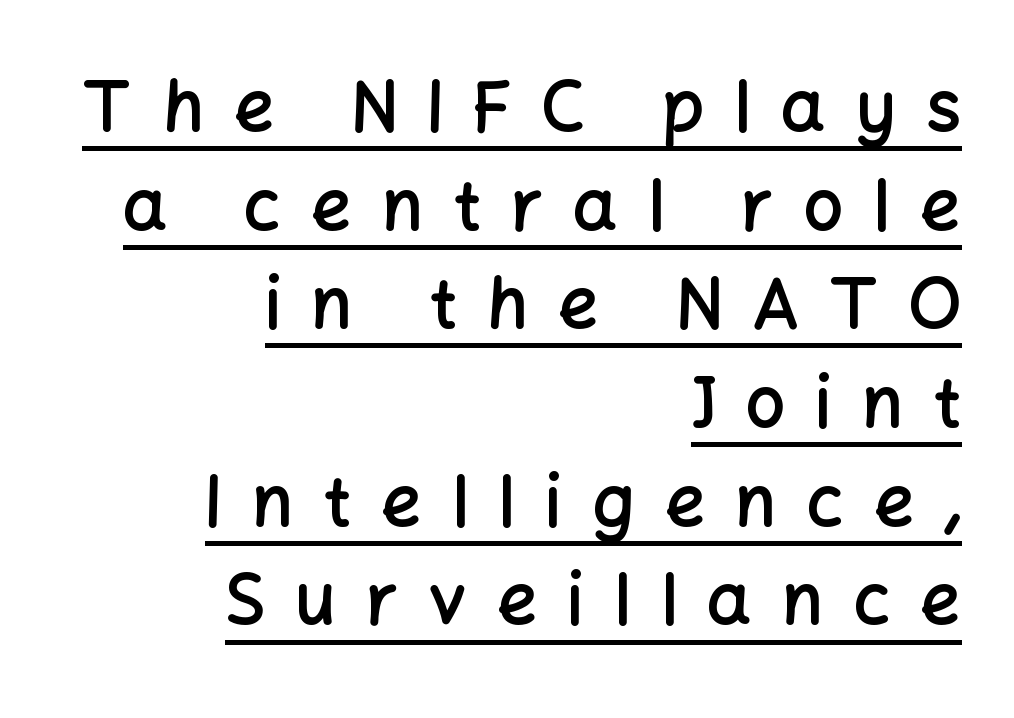
Q: Is the text bold? A: Semi-bold.
Q: Is the text italic (slanted)? A: No, it is upright.
Q: Is the typeface a serif or a sans-serif typeface? A: Sans-serif.
Q: Is the text underlined? A: Yes.
Q: How is the paragraph aligned? A: Right-aligned.
Q: Is the spacing between letters normal or unusually wide? A: Unusually wide.
Q: Is the spacing between lines tight, normal or loose? A: Normal.
Q: Width (condensed, normal, or wide)? A: Normal.
Q: Stroke contrast? A: Low.
Q: x-height? A: Medium.
Q: Monospaced? A: No.
